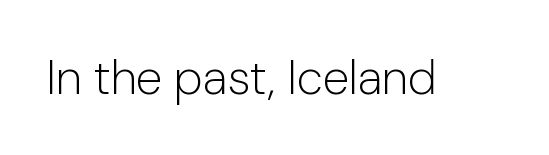
Q: Is the text bold? A: No.
Q: Is the text italic (slanted)? A: No, it is upright.
Q: Is the typeface a serif or a sans-serif typeface? A: Sans-serif.
Q: Is the text underlined? A: No.
Q: Is the spacing between letters normal or unusually wide? A: Normal.
Q: Width (condensed, normal, or wide)? A: Normal.
Q: Stroke contrast? A: Low.
Q: x-height? A: Medium.
Q: Monospaced? A: No.
